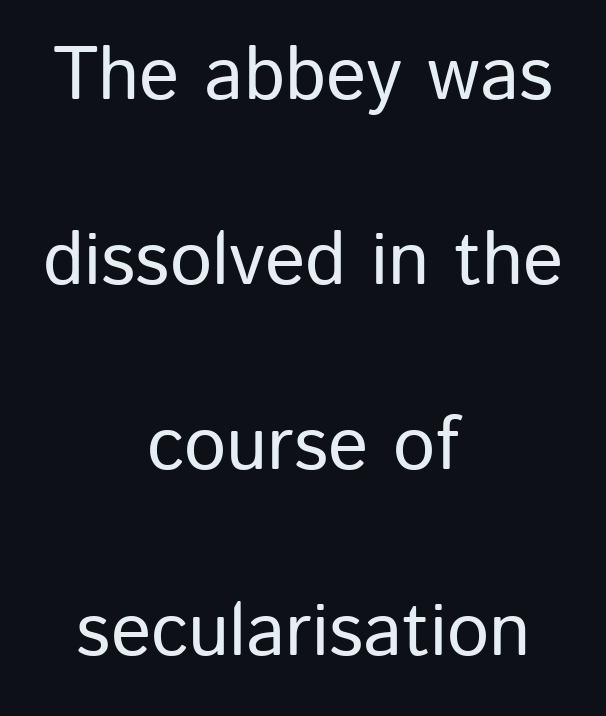
The image shows 75 px sans-serif type, upright; set centered, loose line spacing (2.47x), normal letter spacing, not underlined; low stroke contrast and a medium x-height.
